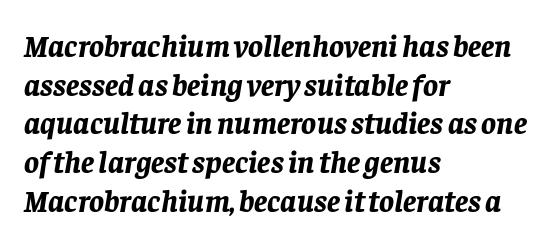
{"italic": "yes", "lean": "right", "slant_degrees": 8, "bold": "yes", "weight": "bold", "width": "normal", "stroke_contrast": "low", "x_height": "large", "monospaced": "no", "underline": "no", "align": "left", "line_spacing": "normal", "line_spacing_ratio": 1.25, "letter_spacing": "normal", "letter_spacing_em": 0.0, "glyph_px": 31}
